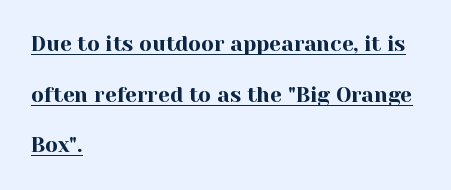
Underlined type. The passage shown stacks its lines with a broad gap. A typesetter would call this zero additional tracking. Every row of glyphs begins at an identical x-position on the left. When letters stand straight like this, we call the style roman or upright.
